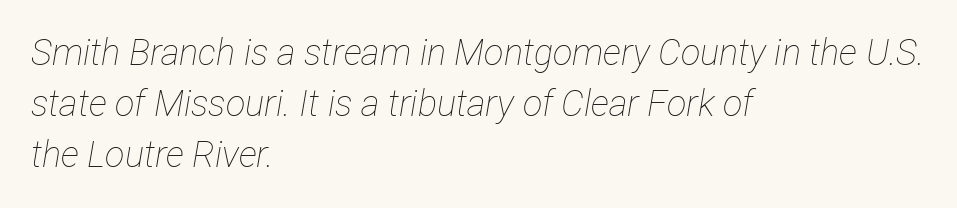
Horizontal bands of white between lines are of average thickness. Which margin do the lines hug? The left one — the right edge is uneven. No word sits above an underline. Does the lettering tilt? It does — this is italic.
